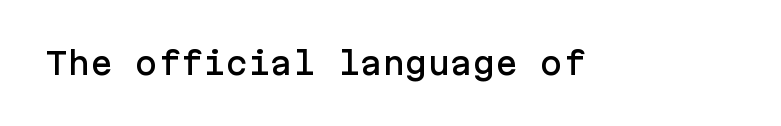
Q: Is the text italic (slanted)? A: No, it is upright.
Q: Is the typeface a serif or a sans-serif typeface? A: Sans-serif.
Q: Is the text underlined? A: No.
Q: Is the spacing between letters normal or unusually wide? A: Normal.
Q: Width (condensed, normal, or wide)? A: Normal.
Q: Stroke contrast? A: Low.
Q: x-height? A: Medium.
